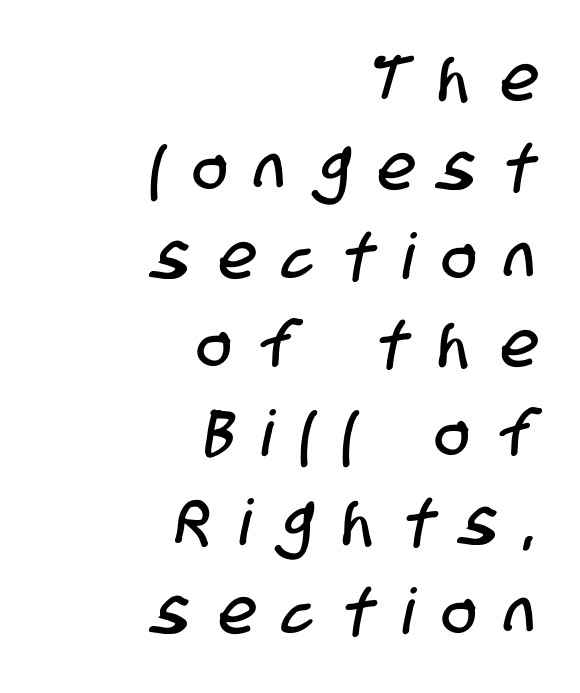
{"serif": "no", "width": "condensed", "stroke_contrast": "low", "x_height": "large", "monospaced": "no", "underline": "no", "align": "right", "line_spacing": "normal", "line_spacing_ratio": 1.41, "letter_spacing": "wide", "letter_spacing_em": 0.48, "glyph_px": 63}
